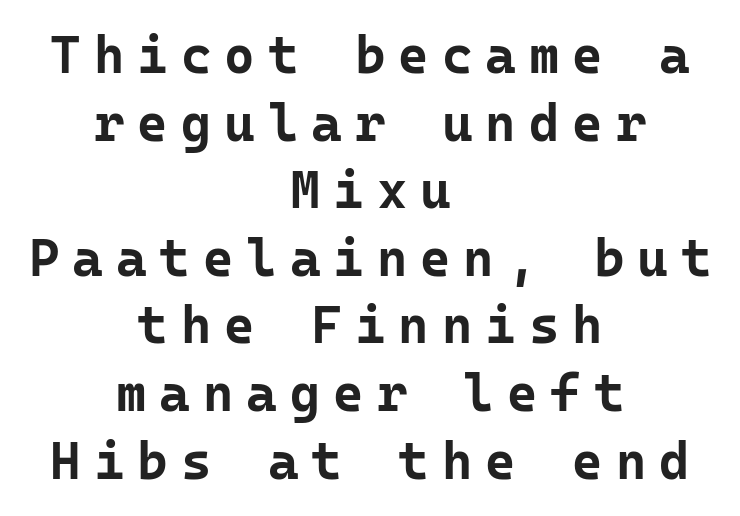
The image shows 52 px bold sans-serif type, upright, monospaced; set centered, normal line spacing (1.3x), unusually wide letter spacing (+0.25 em), not underlined; low stroke contrast and a medium x-height.
